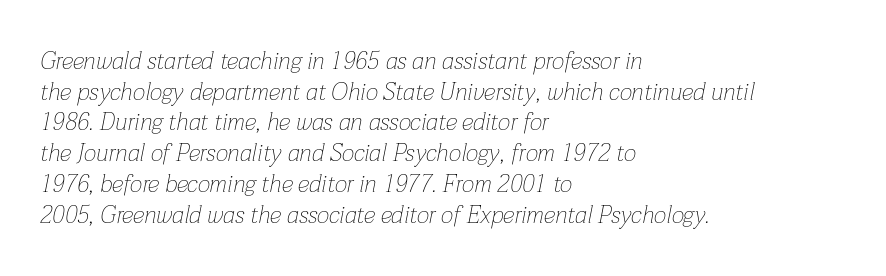
The characters are drawn with everyday or finer stroke widths. The passage shown stacks its lines at a standard gap. Just letters on the line, the space beneath them empty. This sample uses plain, unmodified letter spacing. Italic: yes, the glyphs are oblique.
